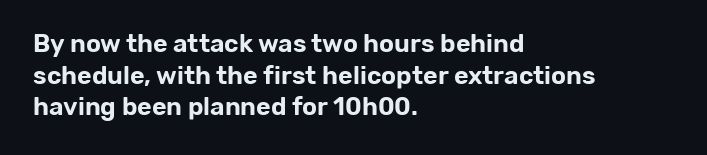
The rows are spaced the way most documents space them. No extra tracking has been applied to these lines. Which margin do the lines hug? The left one — the right edge is uneven. The gap between lines stays unmarked. If you drew a line through each stem, it would be perfectly vertical.
